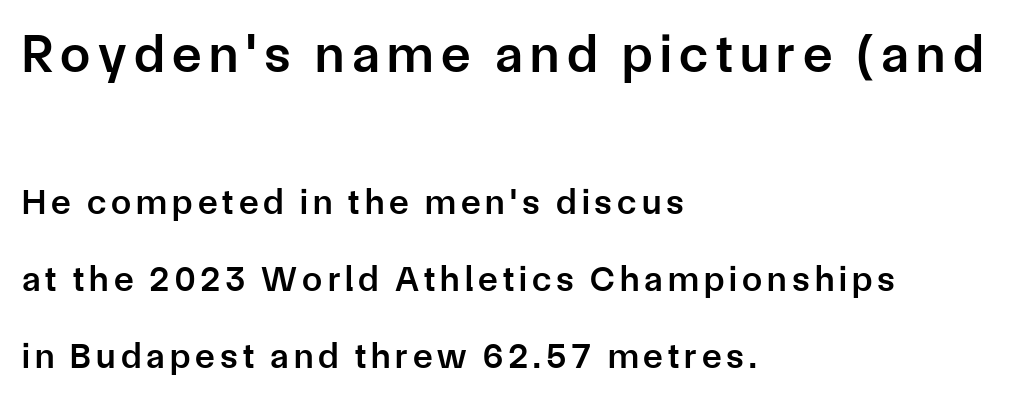
Q: Is the text bold? A: Semi-bold.
Q: Is the text italic (slanted)? A: No, it is upright.
Q: Is the typeface a serif or a sans-serif typeface? A: Sans-serif.
Q: Is the text underlined? A: No.
Q: How is the paragraph aligned? A: Left-aligned.
Q: Is the spacing between lines tight, normal or loose? A: Loose.
Q: Which block of text is set in a larger size, the first (top) or the second (bottom)? A: The first (top) one.
Q: Width (condensed, normal, or wide)? A: Normal.
Q: Stroke contrast? A: Low.
Q: x-height? A: Medium.
Q: Monospaced? A: No.
